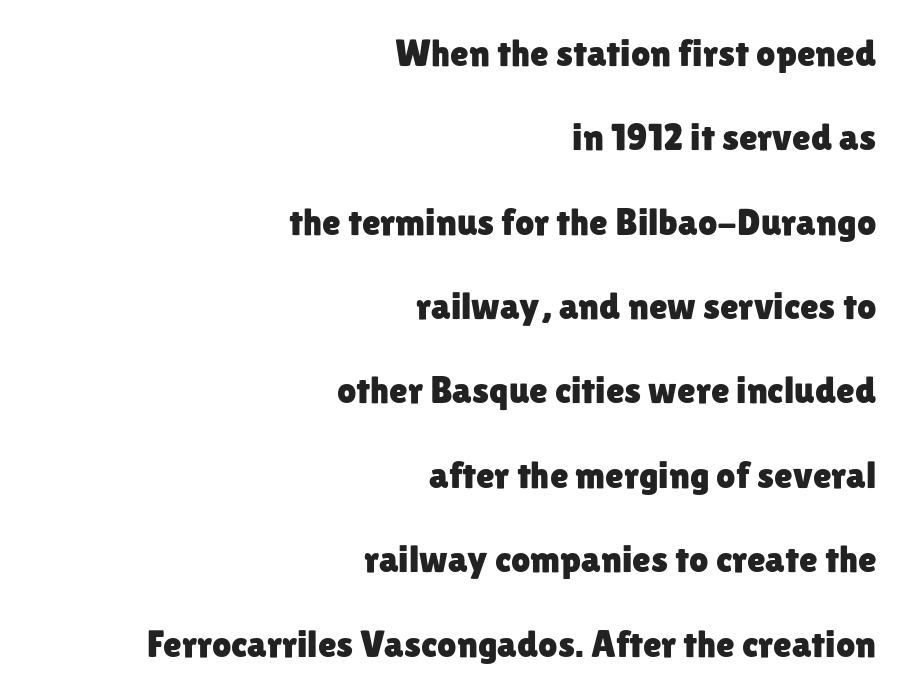
Q: Is the text italic (slanted)? A: No, it is upright.
Q: Is the typeface a serif or a sans-serif typeface? A: Sans-serif.
Q: Is the text underlined? A: No.
Q: How is the paragraph aligned? A: Right-aligned.
Q: Is the spacing between letters normal or unusually wide? A: Normal.
Q: Is the spacing between lines tight, normal or loose? A: Loose.
Q: Width (condensed, normal, or wide)? A: Normal.
Q: Stroke contrast? A: Low.
Q: x-height? A: Medium.
Q: Monospaced? A: No.
